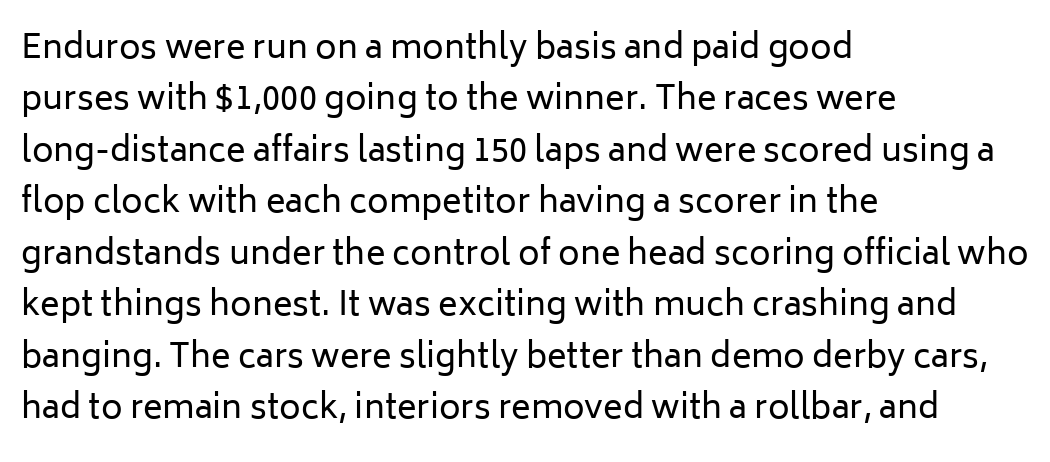
Posture: upright roman. Check under the words: just untouched page. No extra tracking has been applied to these lines. The space between consecutive lines is moderate.
